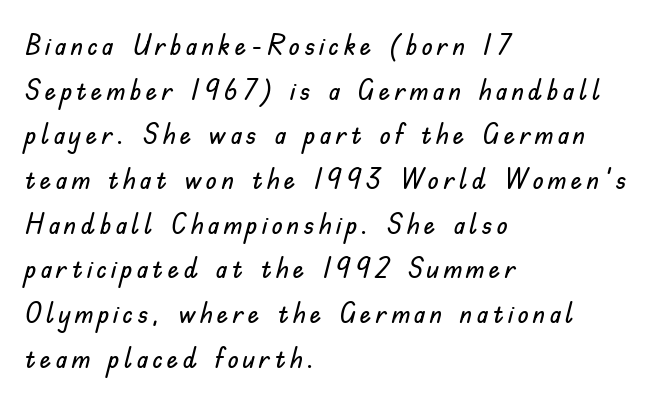
{"serif": "no", "width": "normal", "stroke_contrast": "low", "x_height": "small", "monospaced": "no", "underline": "no", "align": "left", "line_spacing": "normal", "line_spacing_ratio": 1.54, "glyph_px": 29}
